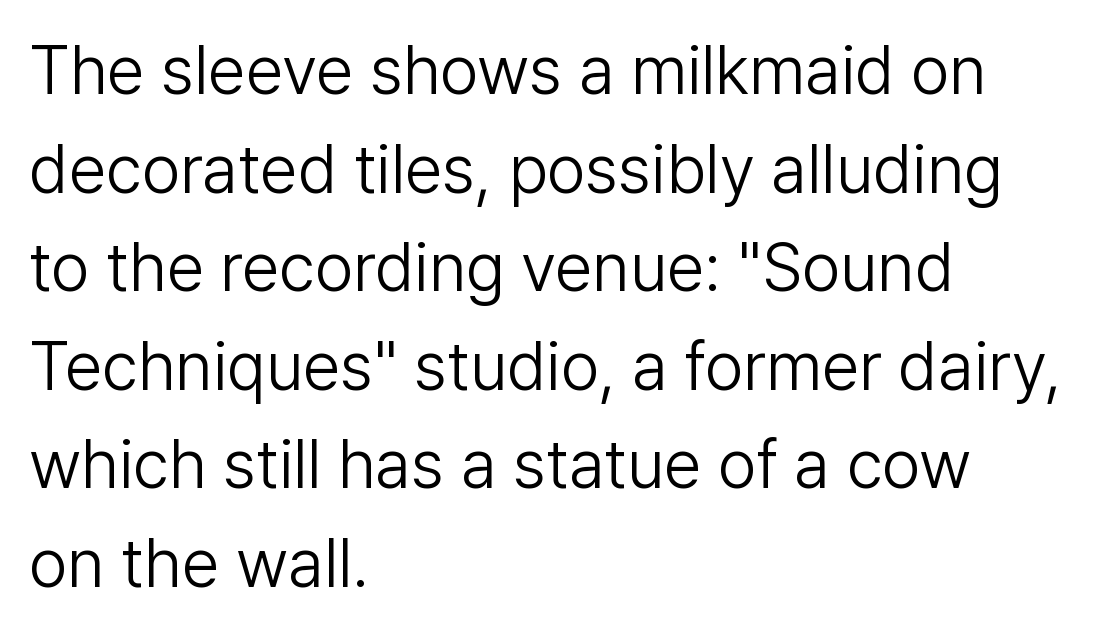
The image shows 68 px light sans-serif type, upright; set left-aligned, normal line spacing (1.45x), normal letter spacing, not underlined; low stroke contrast and a medium x-height.
